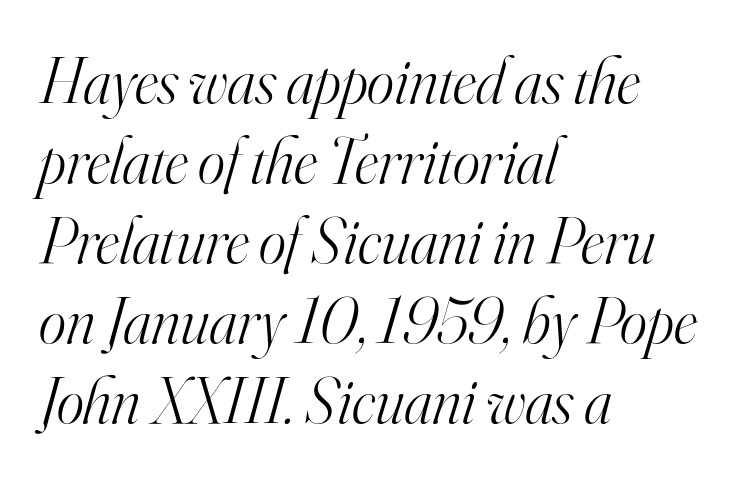
{"serif": "yes", "italic": "yes", "lean": "right", "slant_degrees": 16, "bold": "no", "weight": "light", "width": "normal", "stroke_contrast": "high", "x_height": "small", "monospaced": "no", "underline": "no", "align": "left", "line_spacing_ratio": 1.23, "letter_spacing": "normal", "letter_spacing_em": 0.0, "glyph_px": 65}
